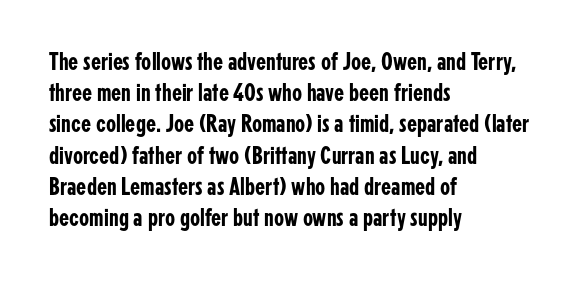
The image shows 26 px text type, upright; set left-aligned, line spacing 1.2x, normal letter spacing, not underlined.
